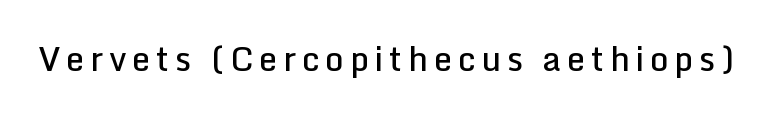
{"serif": "no", "italic": "no", "bold": "semi", "weight": "semibold", "width": "normal", "stroke_contrast": "low", "x_height": "medium", "monospaced": "no", "underline": "no", "glyph_px": 33}
